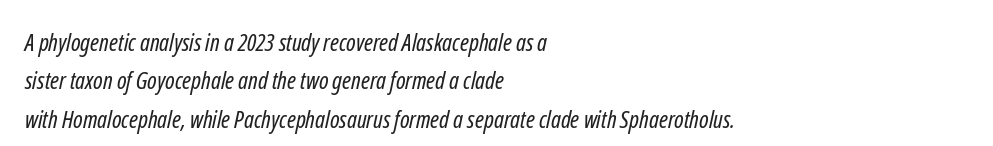
Only glyphs here, with clear space below each row. Leftover space on each line is placed entirely after the last word. Students, note that the glyphs here touch the page at normal intervals. The cut favours lightness, reaching ordinary text weight at its darkest.
